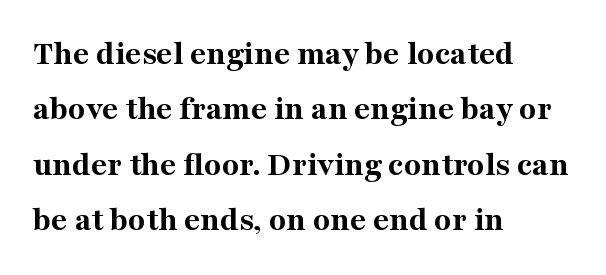
The image shows 35 px bold serif type, upright; set left-aligned, normal line spacing (1.58x), normal letter spacing, not underlined; medium stroke contrast and a medium x-height.
